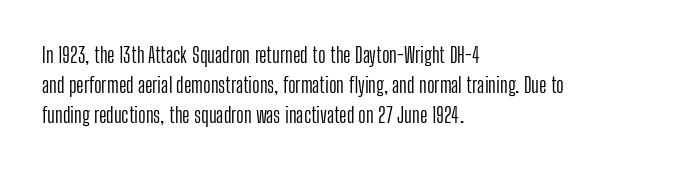
The image shows 21 px text type, upright; set left-aligned, normal line spacing (1.44x), normal letter spacing, not underlined.
